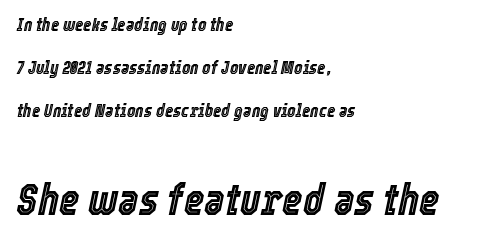
Q: Is the text italic (slanted)? A: Yes, it leans right by about 12 degrees.
Q: Is the text underlined? A: No.
Q: How is the paragraph aligned? A: Left-aligned.
Q: Is the spacing between letters normal or unusually wide? A: Normal.
Q: Is the spacing between lines tight, normal or loose? A: Loose.
Q: Which block of text is set in a larger size, the first (top) or the second (bottom)? A: The second (bottom) one.
Q: Width (condensed, normal, or wide)? A: Condensed.
Q: x-height? A: Medium.
Q: Monospaced? A: No.
